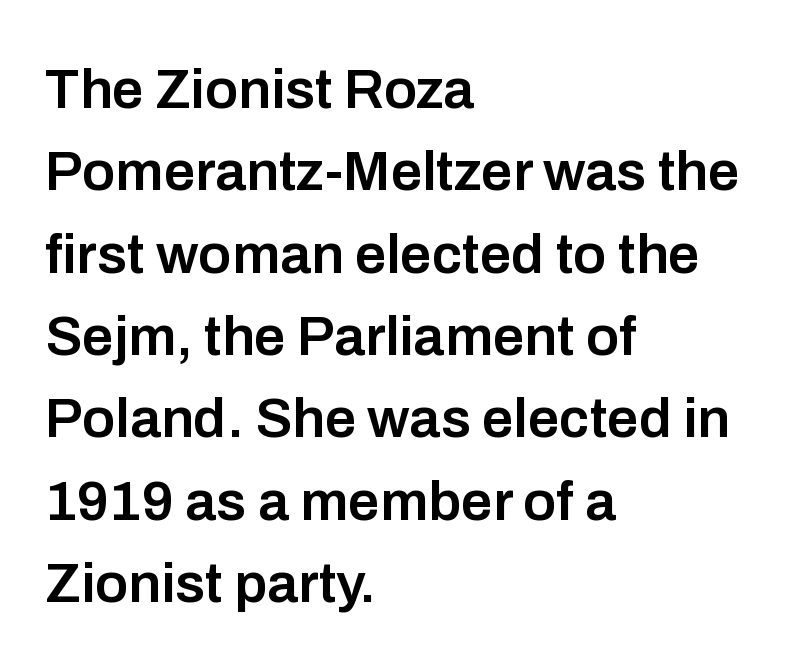
Q: Is the text bold? A: Semi-bold.
Q: Is the text italic (slanted)? A: No, it is upright.
Q: Is the typeface a serif or a sans-serif typeface? A: Sans-serif.
Q: Is the text underlined? A: No.
Q: How is the paragraph aligned? A: Left-aligned.
Q: Is the spacing between letters normal or unusually wide? A: Normal.
Q: Is the spacing between lines tight, normal or loose? A: Normal.
Q: Width (condensed, normal, or wide)? A: Normal.
Q: Stroke contrast? A: Low.
Q: x-height? A: Medium.
Q: Monospaced? A: No.
